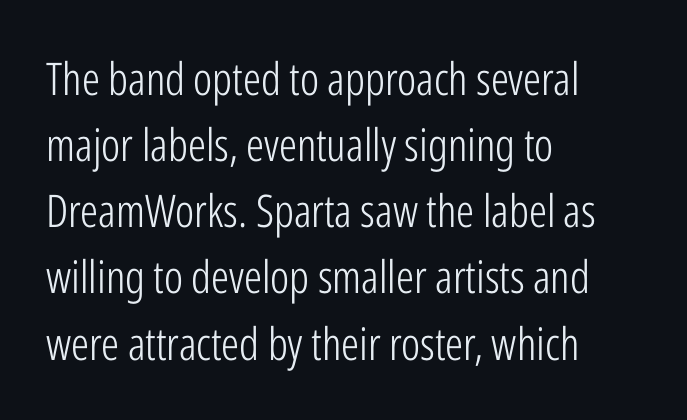
Inter-character spacing is left at the font's built-in metrics. The lines in this sample share a left origin and differ only in where they stop. Do the characters align in a grid? No, the font is proportional. On a weight scale, this lands at 450 or below. Regular leading. Rule under the text: the space is simply empty.
